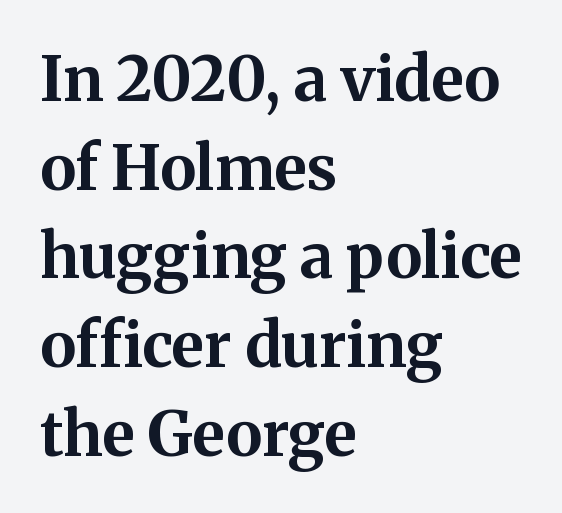
Q: Is the text bold? A: Yes.
Q: Is the text italic (slanted)? A: No, it is upright.
Q: Is the typeface a serif or a sans-serif typeface? A: Serif.
Q: Is the text underlined? A: No.
Q: How is the paragraph aligned? A: Left-aligned.
Q: Is the spacing between letters normal or unusually wide? A: Normal.
Q: Is the spacing between lines tight, normal or loose? A: Normal.
Q: Width (condensed, normal, or wide)? A: Normal.
Q: Stroke contrast? A: Medium.
Q: x-height? A: Medium.
Q: Monospaced? A: No.
